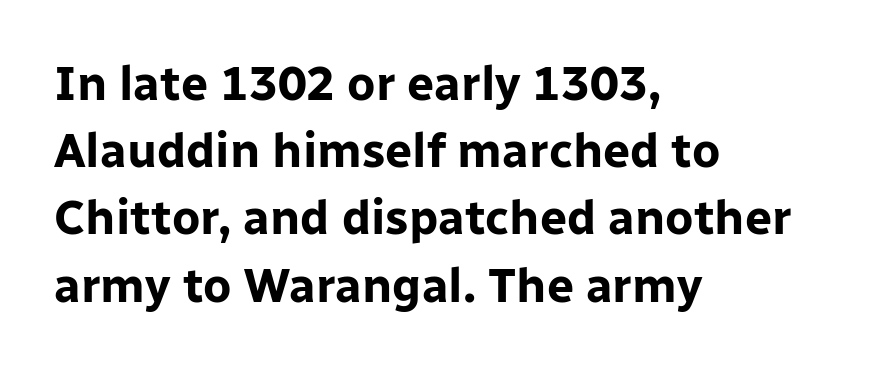
Do the characters align in a grid? No, the font is proportional. Spacing between characters is what you'd get straight out of the box. Strong, thick strokes mark this as bold type. Vertically, the passage feels balanced, rows spaced as you'd expect. Check where the strokes stop: nothing finishes them off — pure sans.
